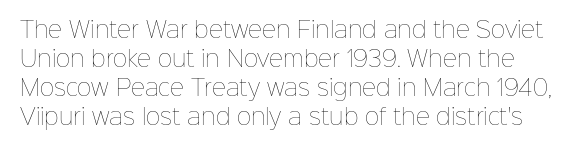
Q: Is the text bold? A: No.
Q: Is the text italic (slanted)? A: No, it is upright.
Q: Is the text underlined? A: No.
Q: Is the spacing between letters normal or unusually wide? A: Normal.
Q: Is the spacing between lines tight, normal or loose? A: Normal.
